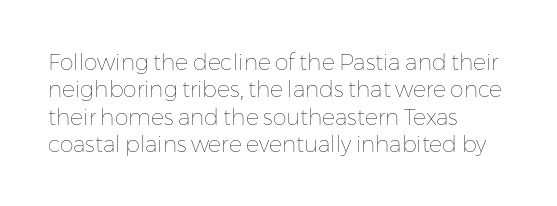
{"italic": "no", "bold": "no", "underline": "no", "align": "left", "line_spacing_ratio": 1.24, "letter_spacing": "normal", "letter_spacing_em": 0.0, "glyph_px": 22}
